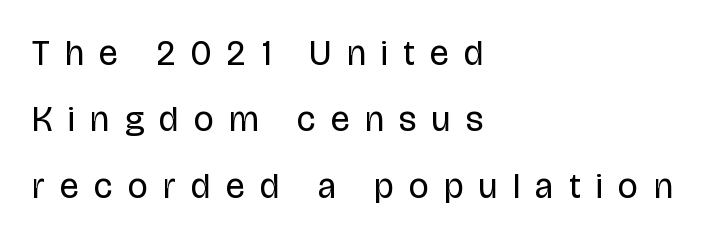
The image shows 35 px regular-weight, condensed sans-serif type, upright; set left-aligned, loose line spacing (1.9x), unusually wide letter spacing (+0.45 em), not underlined; low stroke contrast and a large x-height.
